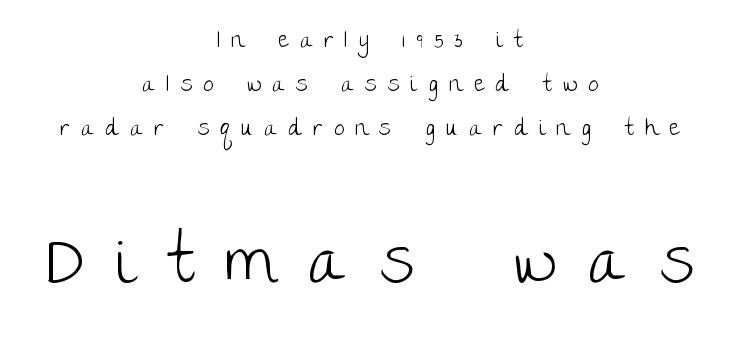
{"serif": "no", "italic": "no", "bold": "no", "weight": "light", "width": "normal", "stroke_contrast": "low", "x_height": "large", "monospaced": "no", "underline": "no", "align": "center", "line_spacing": "loose", "line_spacing_ratio": 1.91, "letter_spacing": "wide", "letter_spacing_em": 0.48, "larger_block": "second", "size_ratio": 2.96, "glyph_px": 68}
